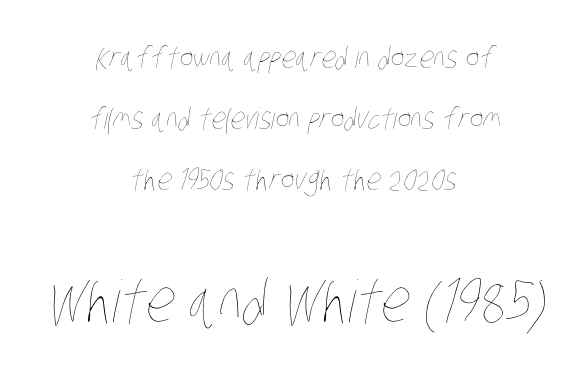
Q: Is the text bold? A: No.
Q: Is the text underlined? A: No.
Q: How is the paragraph aligned? A: Centered.
Q: Is the spacing between letters normal or unusually wide? A: Normal.
Q: Is the spacing between lines tight, normal or loose? A: Loose.
Q: Which block of text is set in a larger size, the first (top) or the second (bottom)? A: The second (bottom) one.
Q: Width (condensed, normal, or wide)? A: Condensed.
Q: Stroke contrast? A: Low.
Q: x-height? A: Large.
Q: Monospaced? A: No.
